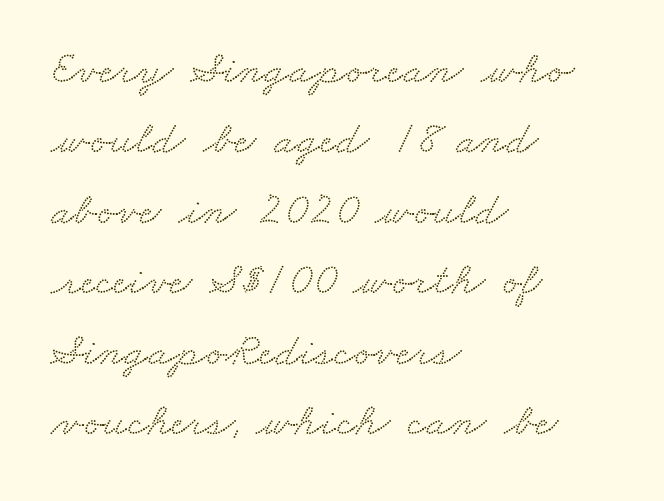
The letters advance in unequal steps, a hallmark of proportional type. Regarding leading, the lines here are spaced in the standard way. Quick note: underline off. In terms of letterform style, serifs are clearly present.
